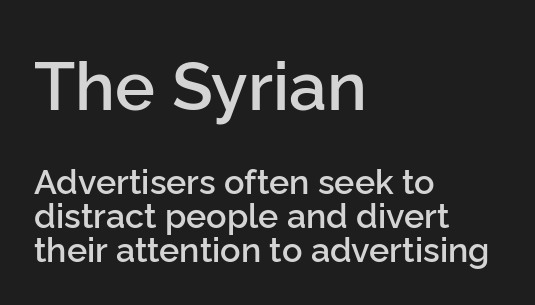
The image shows 67 px semibold sans-serif type, upright; set left-aligned, tight line spacing (1.0x), normal letter spacing, not underlined; the first (top) block is 1.97x larger; low stroke contrast and a medium x-height.
